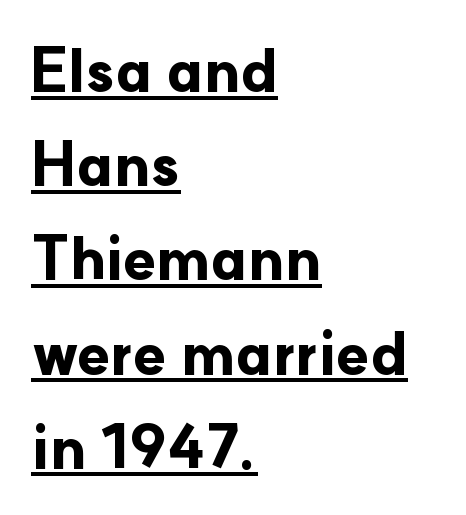
{"serif": "no", "italic": "no", "bold": "yes", "weight": "bold", "width": "normal", "stroke_contrast": "low", "x_height": "small", "monospaced": "no", "underline": "yes", "align": "left", "line_spacing": "normal", "line_spacing_ratio": 1.57, "letter_spacing": "normal", "letter_spacing_em": 0.0, "glyph_px": 60}
